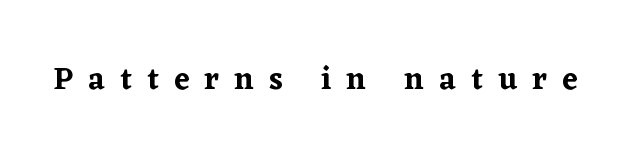
{"serif": "yes", "italic": "no", "width": "normal", "stroke_contrast": "low", "x_height": "medium", "monospaced": "no", "underline": "no", "letter_spacing": "wide", "letter_spacing_em": 0.49, "glyph_px": 31}
